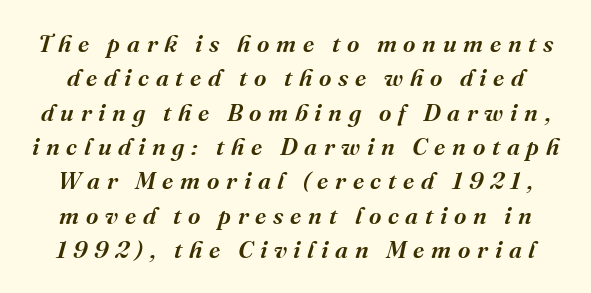
Reading down the column, the eye jumps a familiar distance to each next line. The horizontal fit of the characters is loose and conspicuously gappy. Looking at the ascenders, they clearly lean. Check the space under the baseline: it is left empty.
